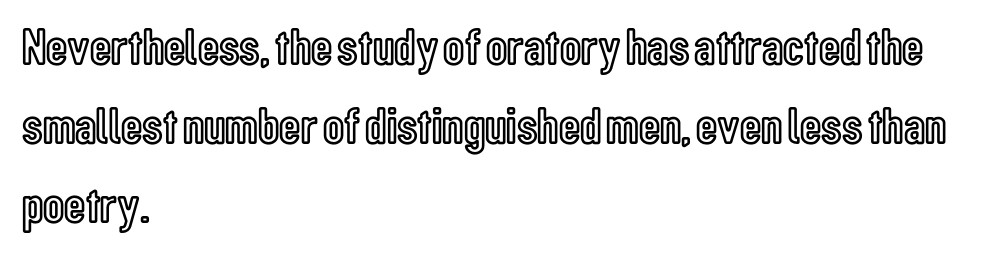
Q: Is the text italic (slanted)? A: No, it is upright.
Q: Is the text underlined? A: No.
Q: How is the paragraph aligned? A: Left-aligned.
Q: Is the spacing between letters normal or unusually wide? A: Normal.
Q: Is the spacing between lines tight, normal or loose? A: Normal.
Q: Width (condensed, normal, or wide)? A: Condensed.
Q: x-height? A: Medium.
Q: Monospaced? A: No.
